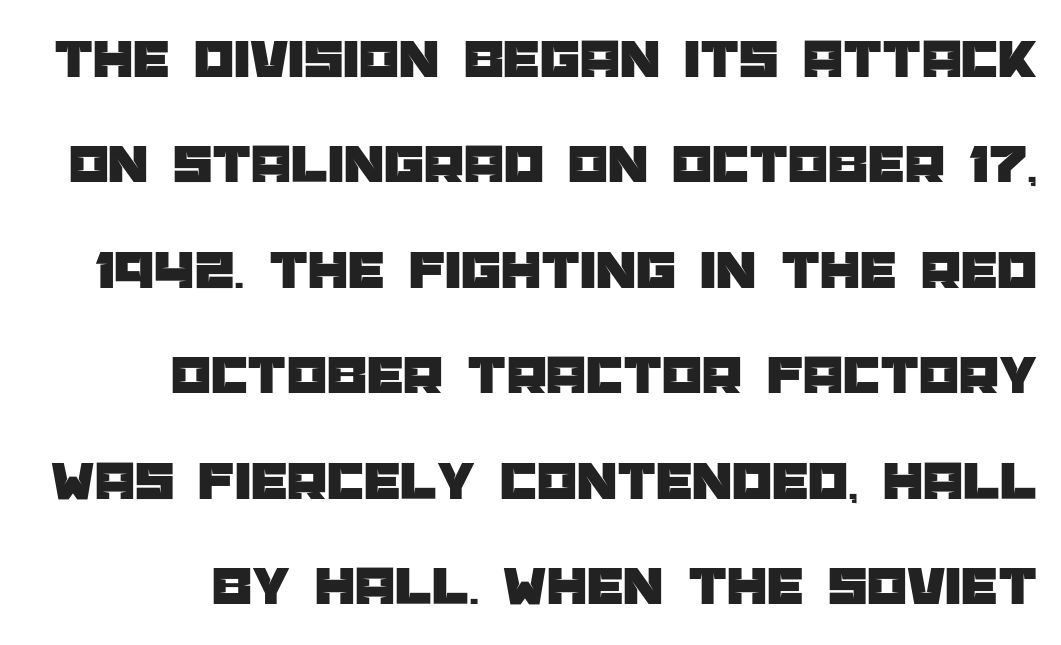
{"serif": "no", "italic": "no", "width": "normal", "stroke_contrast": "low", "x_height": "large", "monospaced": "no", "underline": "no", "line_spacing_ratio": 1.85, "letter_spacing": "normal", "letter_spacing_em": 0.0, "glyph_px": 57}
